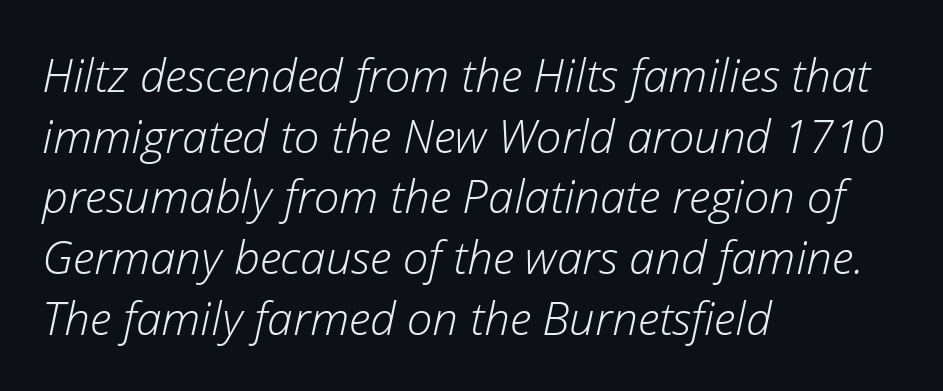
Normally led — the rows are evenly, conventionally spaced. The strokes are not fattened; the text isn't bold. Is the type slanted? Yes — the strokes lean at a clear angle. There is no visible air inserted between adjacent glyphs. Plain, unruled lines of type. The text block is weighted toward the left margin, trailing off unevenly rightward.
